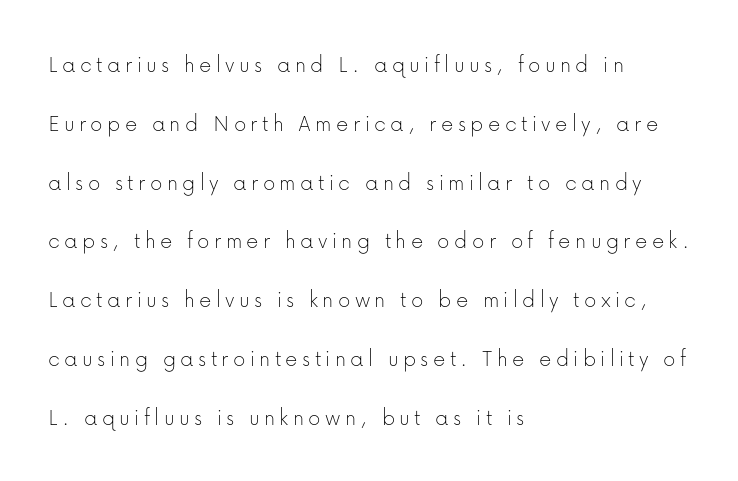
The image shows 24 px text type, upright; set left-aligned, loose line spacing (2.45x), not underlined.
